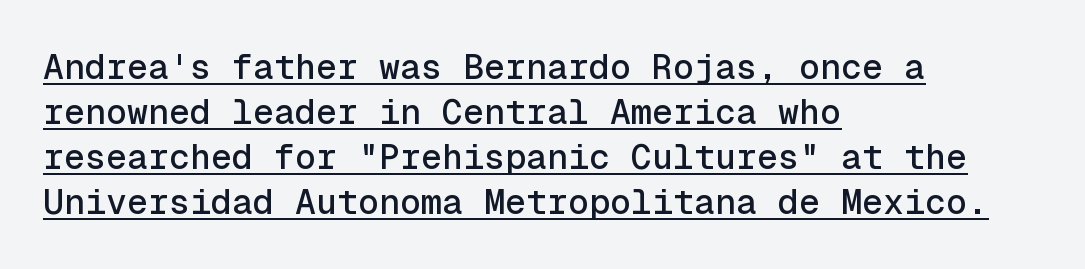
Evenly set lines give the paragraph a standard silhouette. Ascenders rise straight up at ninety degrees. Think of a typewriter: that constant character pitch is what you see here. These characters rest on top of a visible drawn line. The characters display no serif detailing; their extremities are plain. Which margin do the lines hug? The left one — the right edge is uneven.
